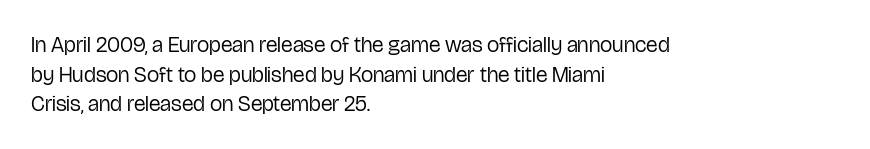
{"italic": "no", "bold": "no", "underline": "no", "align": "left", "line_spacing": "normal", "line_spacing_ratio": 1.35, "letter_spacing": "normal", "letter_spacing_em": 0.0, "glyph_px": 22}
